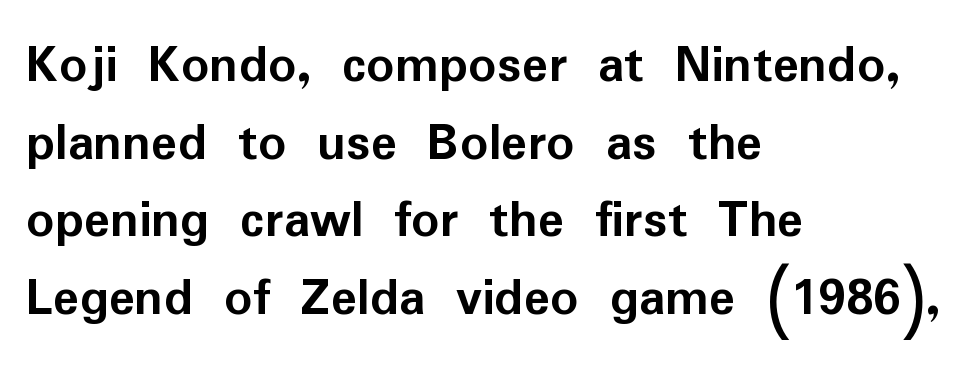
Q: Is the text bold? A: Yes.
Q: Is the text italic (slanted)? A: No, it is upright.
Q: Is the typeface a serif or a sans-serif typeface? A: Sans-serif.
Q: Is the text underlined? A: No.
Q: How is the paragraph aligned? A: Left-aligned.
Q: Is the spacing between letters normal or unusually wide? A: Normal.
Q: Is the spacing between lines tight, normal or loose? A: Normal.
Q: Width (condensed, normal, or wide)? A: Normal.
Q: Stroke contrast? A: Low.
Q: x-height? A: Medium.
Q: Monospaced? A: No.
